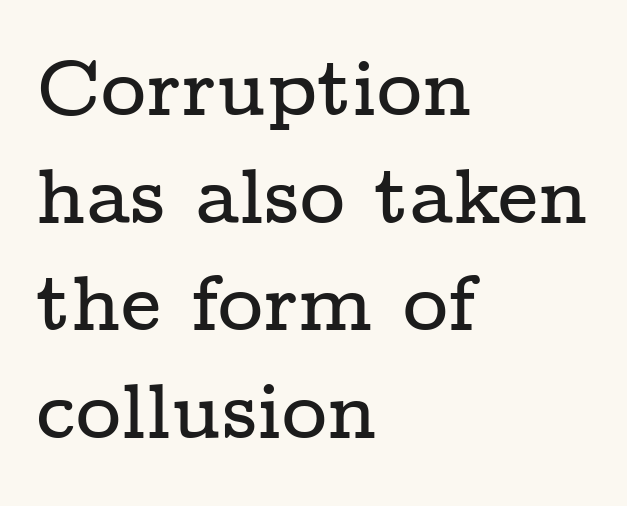
The image shows 78 px wide serif type, upright; set left-aligned, normal line spacing (1.38x), normal letter spacing, not underlined; low stroke contrast and a medium x-height.
